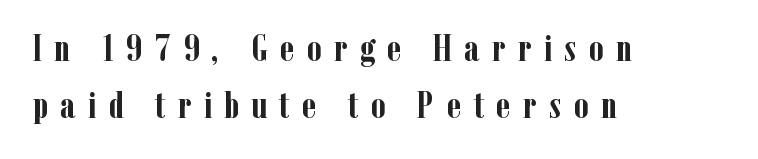
Check the space under the baseline: it is left empty. The letters are spread apart with noticeably loose tracking. It's the straight-up-and-down kind of type. Caption: multi-line text, flush left, ragged right. The type family on display is of the serif kind. The lines sit at an ordinary, default distance from one another.
